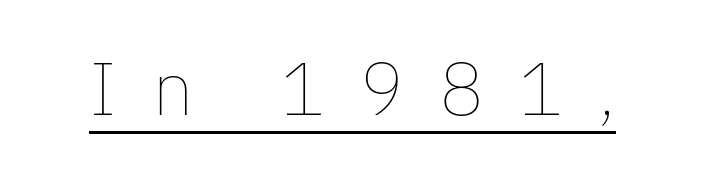
What stands out about the letter spacing? Its width — letters are far apart. Is this a fixed-width face? No — the glyphs have proportional, varying widths. These glyphs show unthickened strokes, regular width or finer. Each line of the rendering has a horizontal stroke beneath the glyphs. The type sits square on the baseline with zero lean.
